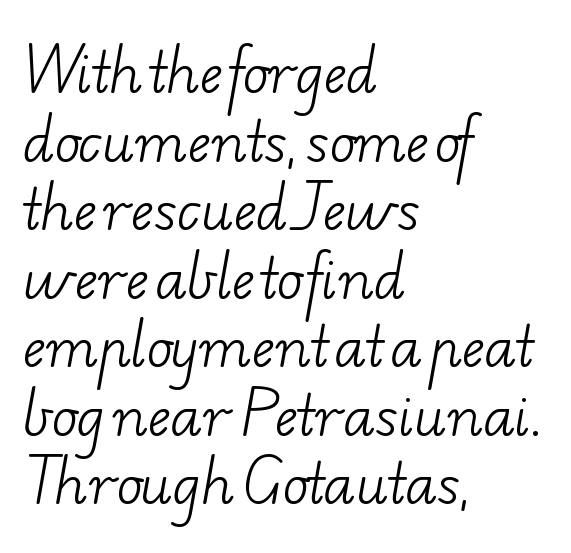
Layout note: lines flush left. Beneath every word, the page is bare. Counters stay open thanks to moderate or lighter strokes. Here the designer chose a conventional face with non-uniform glyph widths. If you measured baseline to baseline, you'd find a middling distance. Small tapered or slab feet sit at the stroke ends, so this counts as serif.
